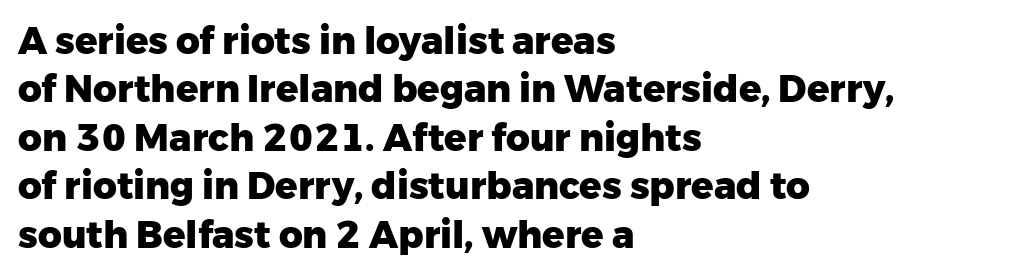
{"serif": "no", "italic": "no", "bold": "yes", "weight": "heavy", "width": "normal", "stroke_contrast": "low", "x_height": "medium", "monospaced": "no", "underline": "no", "align": "left", "line_spacing": "normal", "line_spacing_ratio": 1.31, "letter_spacing": "normal", "letter_spacing_em": 0.0, "glyph_px": 37}
